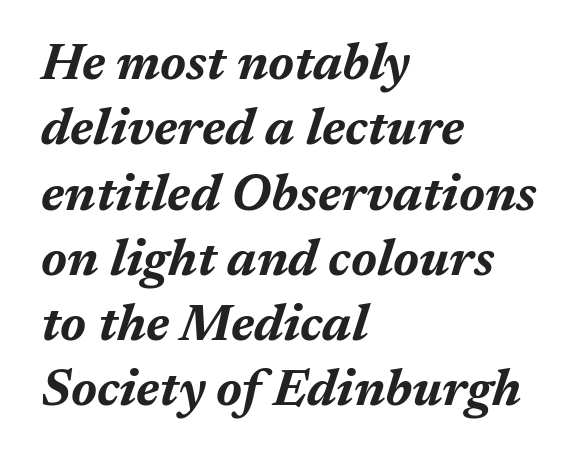
Q: Is the text bold? A: Yes.
Q: Is the text italic (slanted)? A: Yes, it leans right by about 17 degrees.
Q: Is the text underlined? A: No.
Q: How is the paragraph aligned? A: Left-aligned.
Q: Is the spacing between letters normal or unusually wide? A: Normal.
Q: Is the spacing between lines tight, normal or loose? A: Normal.
Q: Width (condensed, normal, or wide)? A: Normal.
Q: Stroke contrast? A: Medium.
Q: x-height? A: Medium.
Q: Monospaced? A: No.
